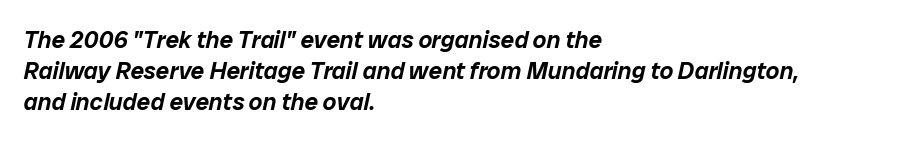
{"italic": "yes", "lean": "right", "slant_degrees": 12, "underline": "no", "align": "left", "line_spacing": "normal", "line_spacing_ratio": 1.29, "letter_spacing": "normal", "letter_spacing_em": 0.0, "glyph_px": 24}
